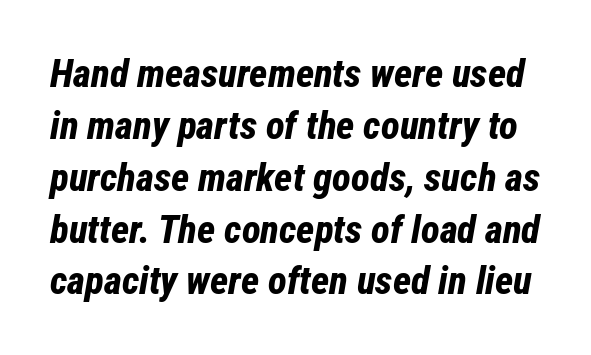
{"italic": "yes", "lean": "right", "slant_degrees": 12, "bold": "yes", "weight": "bold", "width": "condensed", "stroke_contrast": "low", "x_height": "medium", "monospaced": "no", "underline": "no", "line_spacing": "normal", "line_spacing_ratio": 1.33, "letter_spacing": "normal", "letter_spacing_em": 0.0, "glyph_px": 39}
